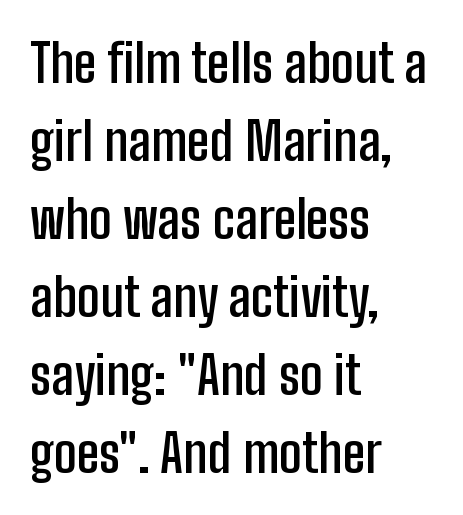
The image shows 53 px semibold, condensed sans-serif type, upright; set left-aligned, normal line spacing (1.47x), normal letter spacing, not underlined; low stroke contrast and a medium x-height.
